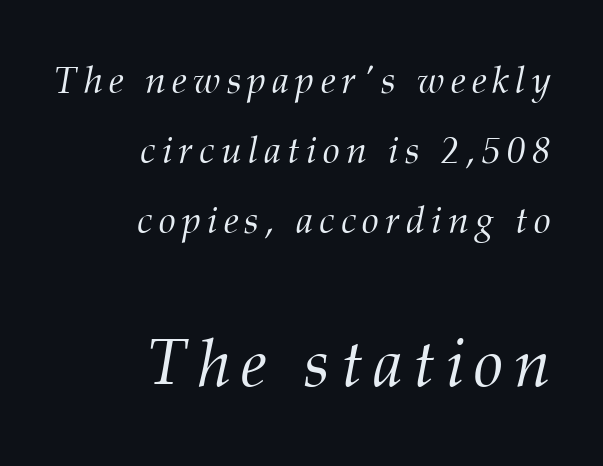
Visually, the bottom section dominates because its glyphs are scaled up. Looks like regular typesetting: each glyph gets only the width it needs. These glyphs show unthickened strokes, regular width or finer. Posture: slanted.
